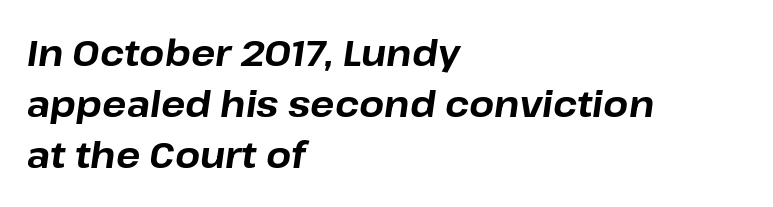
The image shows 36 px bold type, italic (leaning right); set left-aligned, normal line spacing (1.42x), normal letter spacing, not underlined; low stroke contrast and a medium x-height.
